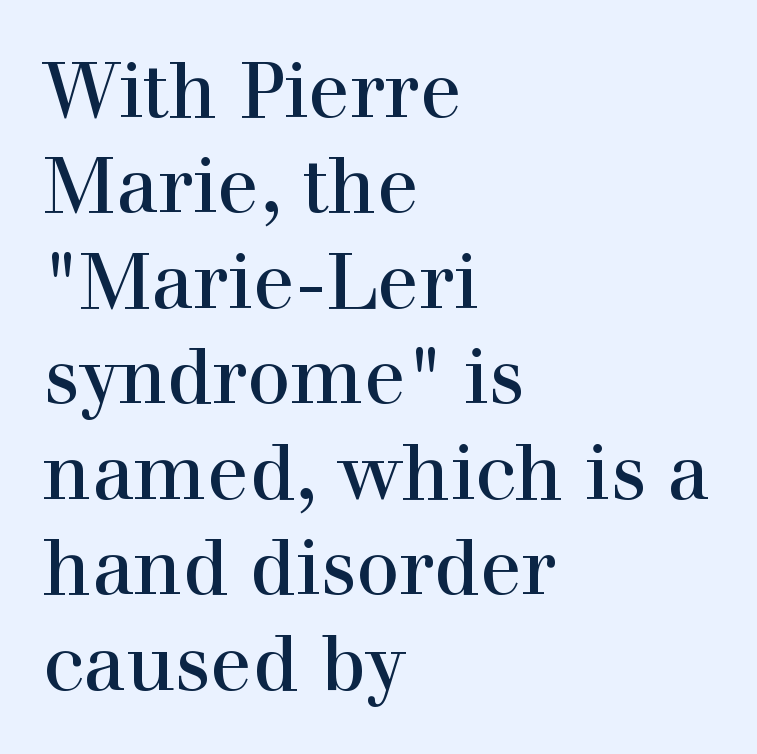
Ascenders rise straight up at ninety degrees. No word sits above an underline. The passage is arranged the way most books set body copy — flush left. Look at the bottom of the vertical strokes: they flare into serifs here. A typesetter would call this proportional, since set widths differ per character.
